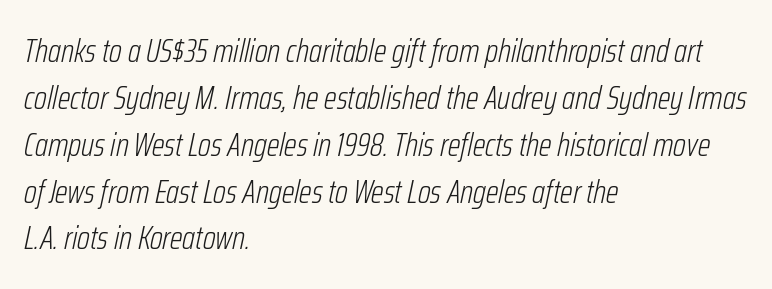
The image shows 33 px light, condensed type, italic (leaning right); set left-aligned, normal line spacing (1.42x), normal letter spacing, not underlined; low stroke contrast and a medium x-height.
